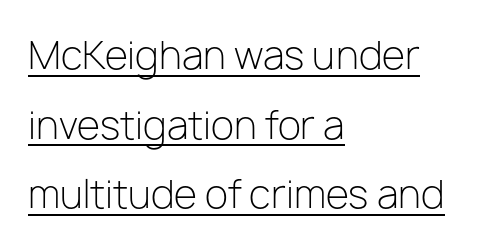
Q: Is the text bold? A: No.
Q: Is the text italic (slanted)? A: No, it is upright.
Q: Is the typeface a serif or a sans-serif typeface? A: Sans-serif.
Q: Is the text underlined? A: Yes.
Q: How is the paragraph aligned? A: Left-aligned.
Q: Is the spacing between letters normal or unusually wide? A: Normal.
Q: Width (condensed, normal, or wide)? A: Normal.
Q: Stroke contrast? A: Low.
Q: x-height? A: Medium.
Q: Monospaced? A: No.
